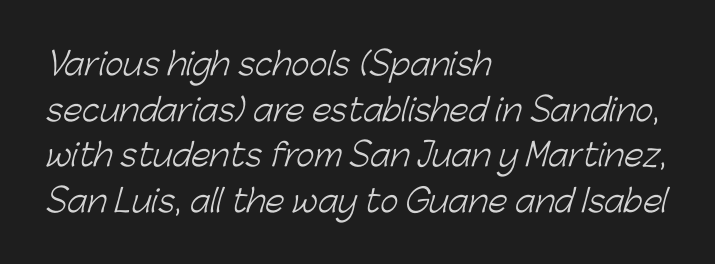
The image shows 31 px light sans-serif type; set left-aligned, normal line spacing (1.47x), normal letter spacing, not underlined; low stroke contrast and a medium x-height.
